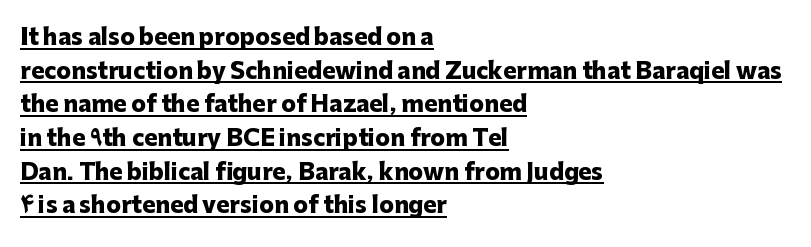
Like a heading marked for emphasis, these lines bear an underscore. Italic: no, the glyphs are upright roman. These lines sit exactly where default settings would place them. Its strokes are broad and dark, the hallmark of bold type. The type is set solid horizontally, with unmodified tracking. The text block is weighted toward the left margin, trailing off unevenly rightward.
